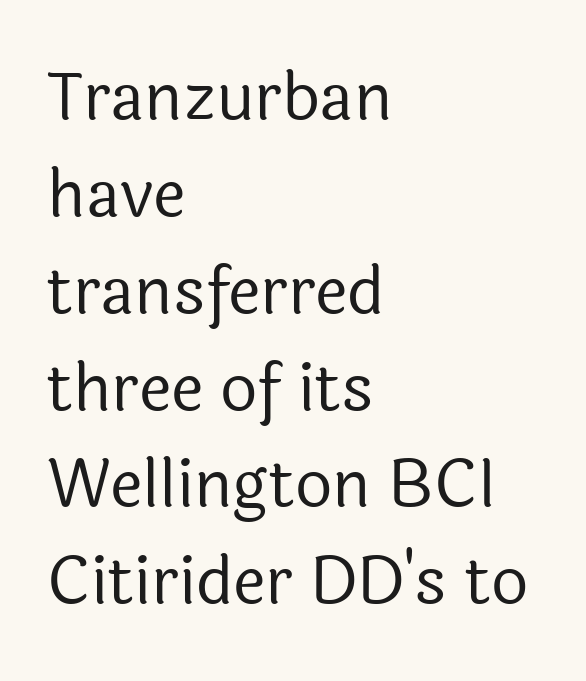
Q: Is the text bold? A: No.
Q: Is the text italic (slanted)? A: No, it is upright.
Q: Is the typeface a serif or a sans-serif typeface? A: Sans-serif.
Q: Is the text underlined? A: No.
Q: How is the paragraph aligned? A: Left-aligned.
Q: Is the spacing between letters normal or unusually wide? A: Normal.
Q: Is the spacing between lines tight, normal or loose? A: Normal.
Q: Width (condensed, normal, or wide)? A: Normal.
Q: x-height? A: Medium.
Q: Monospaced? A: No.
